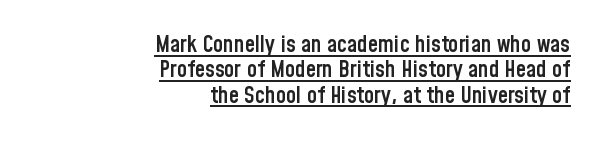
{"italic": "no", "bold": "semi", "underline": "yes", "align": "right", "line_spacing": "tight", "line_spacing_ratio": 1.1, "letter_spacing": "normal", "letter_spacing_em": 0.0, "glyph_px": 23}
